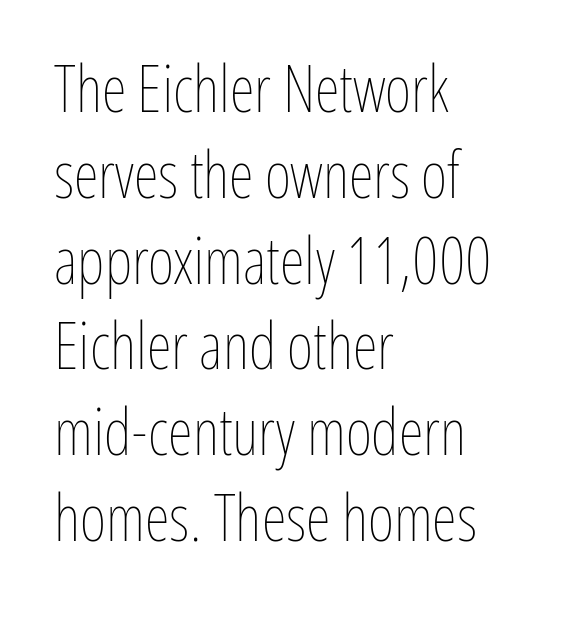
{"italic": "no", "bold": "no", "weight": "thin", "width": "condensed", "stroke_contrast": "low", "x_height": "medium", "monospaced": "no", "underline": "no", "align": "left", "line_spacing": "normal", "line_spacing_ratio": 1.34, "letter_spacing": "normal", "letter_spacing_em": 0.0, "glyph_px": 64}
